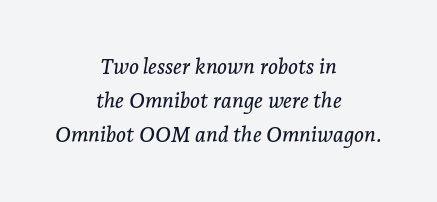
{"italic": "yes", "lean": "right", "slant_degrees": 7, "underline": "no", "align": "center", "line_spacing": "normal", "line_spacing_ratio": 1.62, "letter_spacing": "normal", "letter_spacing_em": 0.0, "glyph_px": 21}
